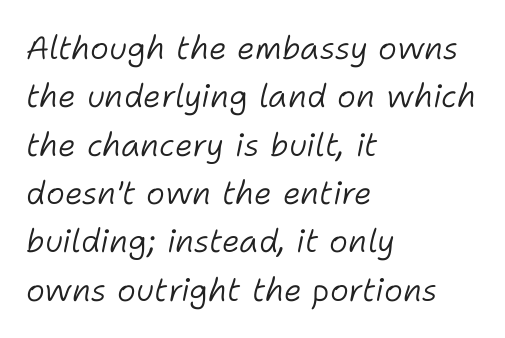
Honestly, there is no underline to notice here at all. This sample has the flowing, uneven cadence of proportional lettering. Look at the tracking — it's just the regular setting, nothing added. Regular leading. Compared with a typical body face, this is equally light or lighter still. These lines stack with their left ends in a neat column.
